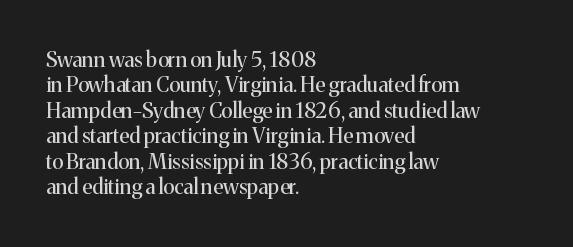
The image shows 21 px text type, upright; set left-aligned, line spacing 1.21x, normal letter spacing, not underlined.
